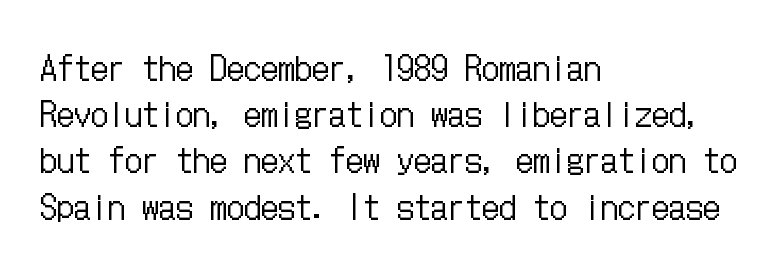
The image shows 34 px regular-weight, condensed type, upright; set left-aligned, normal line spacing (1.36x), normal letter spacing, not underlined; low stroke contrast and a medium x-height.
